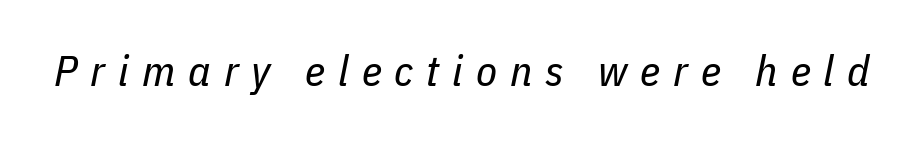
This sample uses expanded letter spacing, leaving extra air between glyphs. The letters look calm and open, with moderate or lighter stems. This is oblique type, the kind used for emphasis or titles. Underlining? Definitely not there. A typesetter would call this proportional, since set widths differ per character.
